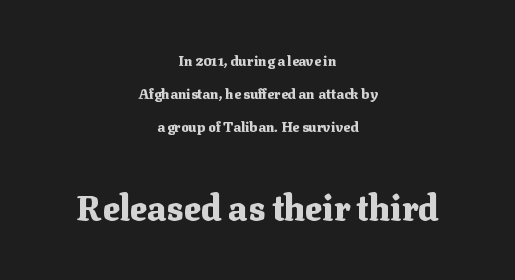
The passage shown is typeset with a serif family. This layout puts the modest block above and the oversized block below. The paragraph shown floats in the horizontal middle. Its strokes are broad and dark, the hallmark of bold type. The block of text is sparse from top to bottom, with ample space between rows. Each word holds together tightly as a unit, with standard inter-letter gaps.
